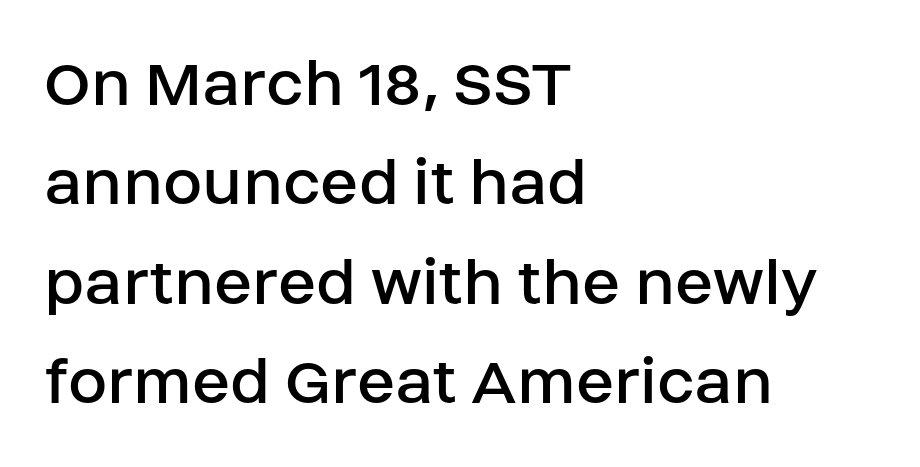
Q: Is the text bold? A: No.
Q: Is the text italic (slanted)? A: No, it is upright.
Q: Is the typeface a serif or a sans-serif typeface? A: Sans-serif.
Q: Is the text underlined? A: No.
Q: How is the paragraph aligned? A: Left-aligned.
Q: Is the spacing between letters normal or unusually wide? A: Normal.
Q: Is the spacing between lines tight, normal or loose? A: Normal.
Q: Width (condensed, normal, or wide)? A: Normal.
Q: Stroke contrast? A: Low.
Q: x-height? A: Large.
Q: Monospaced? A: No.
